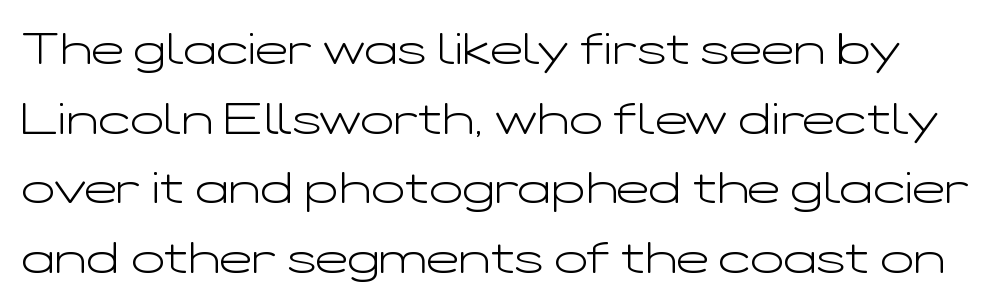
Rendered with straight, roman letterforms. How are the letters spaced? Ordinarily, with no added tracking. Compared with typical paragraphs, the rows here are spaced about the same. The typesetting does not lean heavy: it is not bold.
